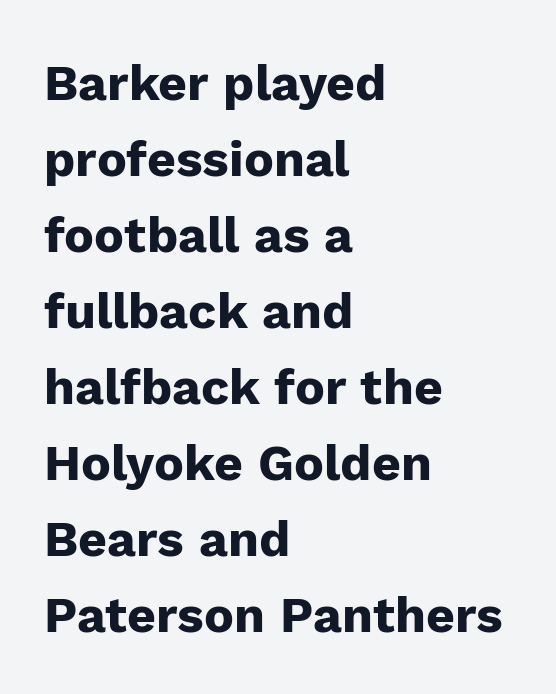
Casual observation: everything's shoved over to the left. The space between consecutive lines is moderate. Does extra space separate the letters? No, they use regular spacing. I'd call this a sans setting — the letters go barefoot. Caption: bold face, heavy strokes.
